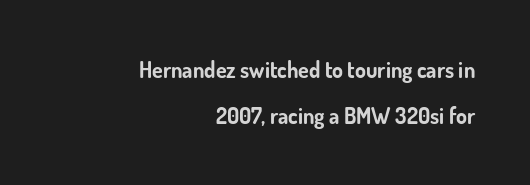
Q: Is the text bold? A: Yes.
Q: Is the text italic (slanted)? A: No, it is upright.
Q: Is the text underlined? A: No.
Q: How is the paragraph aligned? A: Right-aligned.
Q: Is the spacing between letters normal or unusually wide? A: Normal.
Q: Is the spacing between lines tight, normal or loose? A: Loose.
